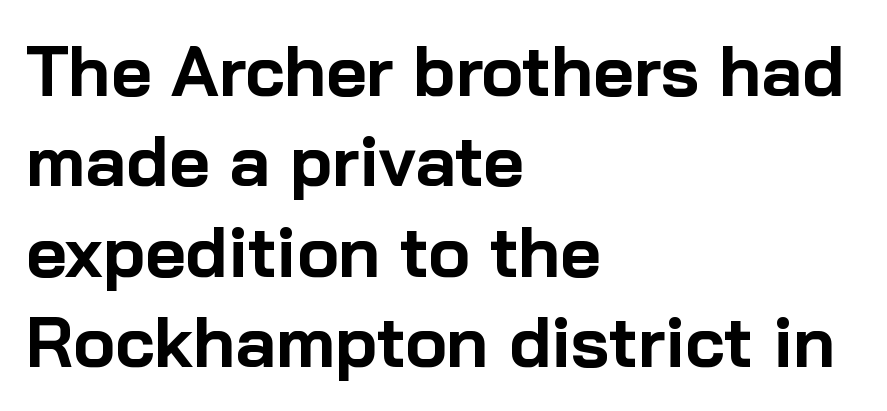
{"serif": "no", "italic": "no", "bold": "yes", "weight": "bold", "width": "normal", "stroke_contrast": "low", "x_height": "medium", "monospaced": "no", "underline": "no", "align": "left", "line_spacing": "normal", "line_spacing_ratio": 1.29, "letter_spacing": "normal", "letter_spacing_em": 0.0, "glyph_px": 70}
